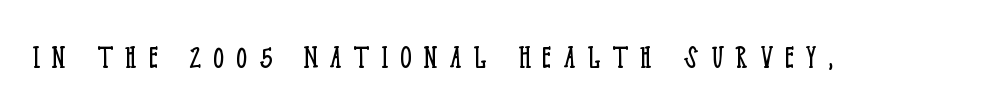
The image shows 36 px light, condensed serif type, upright; set unusually wide letter spacing (+0.33 em), not underlined; low stroke contrast and a large x-height.
